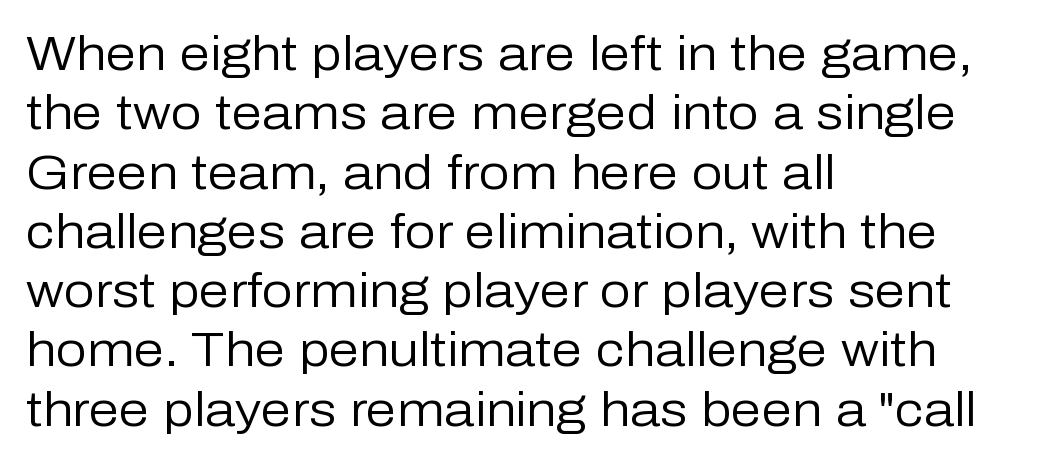
The image shows 49 px regular-weight sans-serif type, upright; set left-aligned, line spacing 1.21x, normal letter spacing, not underlined; low stroke contrast and a medium x-height.
